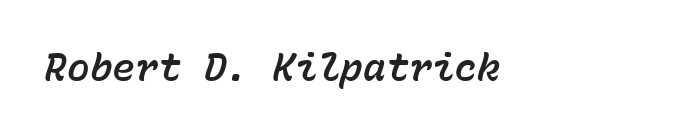
The image shows 38 px text type, italic (leaning right), monospaced; set normal letter spacing, not underlined; low stroke contrast and a medium x-height.
